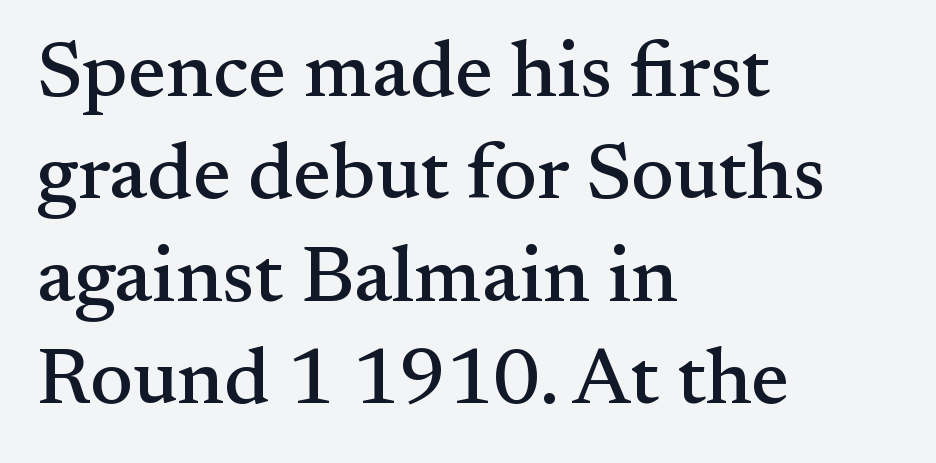
{"serif": "yes", "italic": "no", "width": "normal", "stroke_contrast": "medium", "x_height": "small", "monospaced": "no", "underline": "no", "align": "left", "line_spacing": "normal", "line_spacing_ratio": 1.28, "letter_spacing": "normal", "letter_spacing_em": 0.0, "glyph_px": 80}
